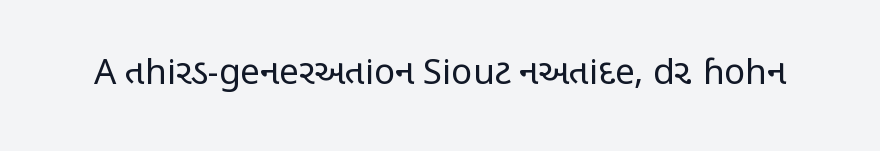
{"serif": "no", "italic": "no", "bold": "no", "weight": "regular", "width": "condensed", "stroke_contrast": "low", "x_height": "large", "monospaced": "no", "underline": "no", "letter_spacing": "normal", "letter_spacing_em": 0.0, "glyph_px": 35}
